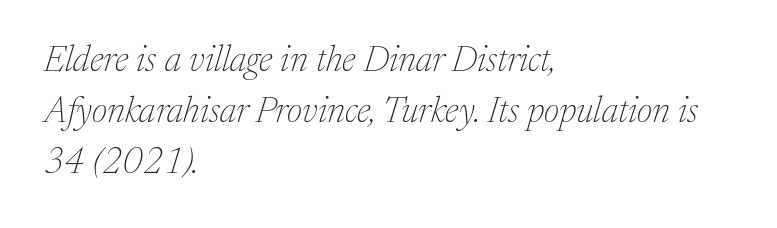
I'd call this a serif setting — the letters wear small feet. A clean baseline with only descenders dipping below it. Weight: regular or lighter. Quick note: interline space is typical.
